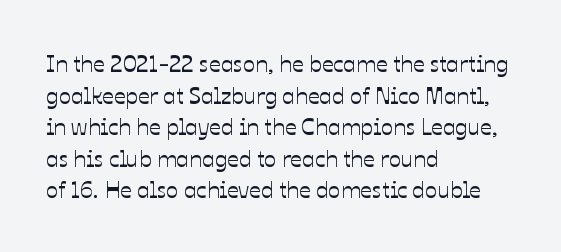
Q: Is the text italic (slanted)? A: No, it is upright.
Q: Is the text underlined? A: No.
Q: How is the paragraph aligned? A: Left-aligned.
Q: Is the spacing between letters normal or unusually wide? A: Normal.
Q: Is the spacing between lines tight, normal or loose? A: Normal.
